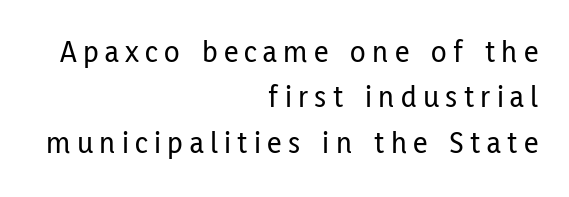
{"serif": "no", "italic": "no", "width": "condensed", "stroke_contrast": "low", "x_height": "medium", "monospaced": "no", "underline": "no", "align": "right", "line_spacing": "normal", "line_spacing_ratio": 1.42, "letter_spacing": "wide", "letter_spacing_em": 0.2, "glyph_px": 32}
